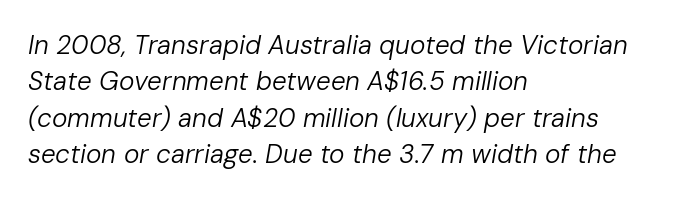
Q: Is the text bold? A: No.
Q: Is the text italic (slanted)? A: Yes, it leans right by about 10 degrees.
Q: Is the text underlined? A: No.
Q: How is the paragraph aligned? A: Left-aligned.
Q: Is the spacing between letters normal or unusually wide? A: Normal.
Q: Is the spacing between lines tight, normal or loose? A: Normal.
